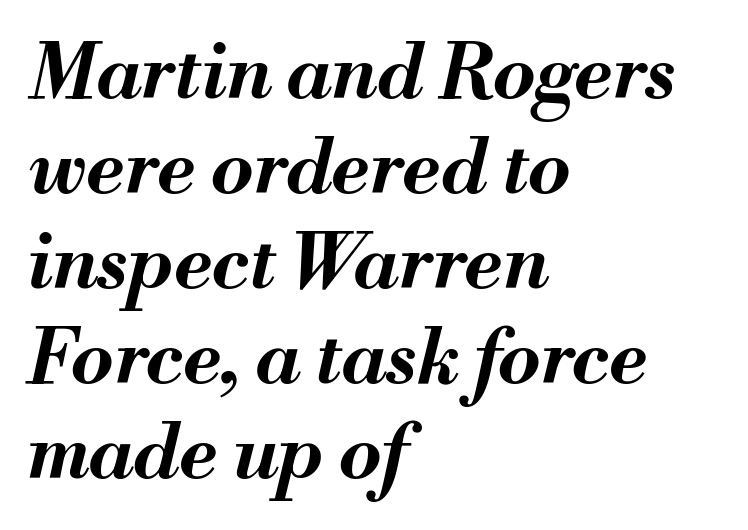
The typesetting leans heavy: a genuine bold. Caption: standard tracking, unaltered. The foot of each line stays bare and open. One glance says typical: line gaps are just what's usual.
